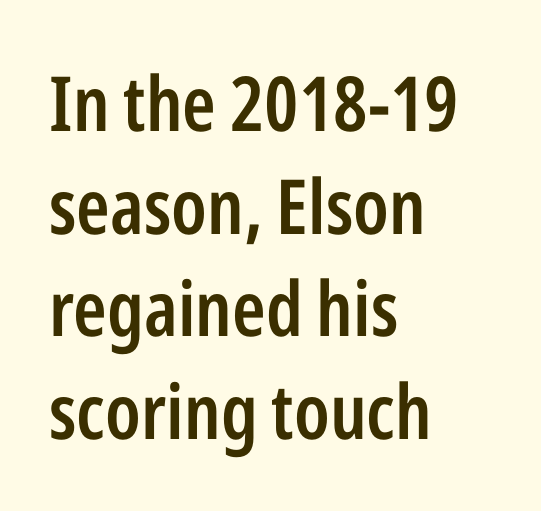
The image shows 76 px semibold, condensed sans-serif type, upright; set left-aligned, normal line spacing (1.35x), normal letter spacing, not underlined; low stroke contrast and a medium x-height.
